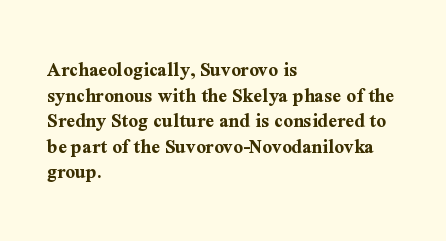
Q: Is the text bold? A: Yes.
Q: Is the text italic (slanted)? A: No, it is upright.
Q: Is the text underlined? A: No.
Q: How is the paragraph aligned? A: Left-aligned.
Q: Is the spacing between letters normal or unusually wide? A: Normal.
